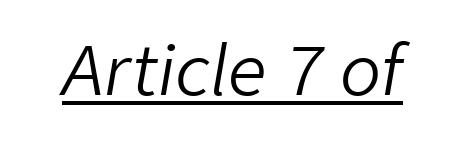
{"italic": "yes", "lean": "right", "slant_degrees": 9, "bold": "no", "weight": "light", "width": "normal", "stroke_contrast": "low", "x_height": "medium", "monospaced": "no", "underline": "yes", "letter_spacing": "normal", "letter_spacing_em": 0.0, "glyph_px": 68}
